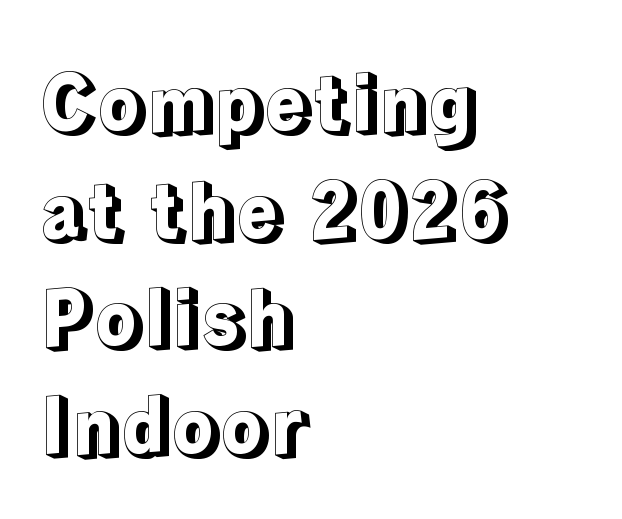
{"italic": "no", "width": "normal", "x_height": "medium", "monospaced": "no", "underline": "no", "align": "left", "line_spacing": "normal", "line_spacing_ratio": 1.38, "letter_spacing": "normal", "letter_spacing_em": 0.0, "glyph_px": 78}
